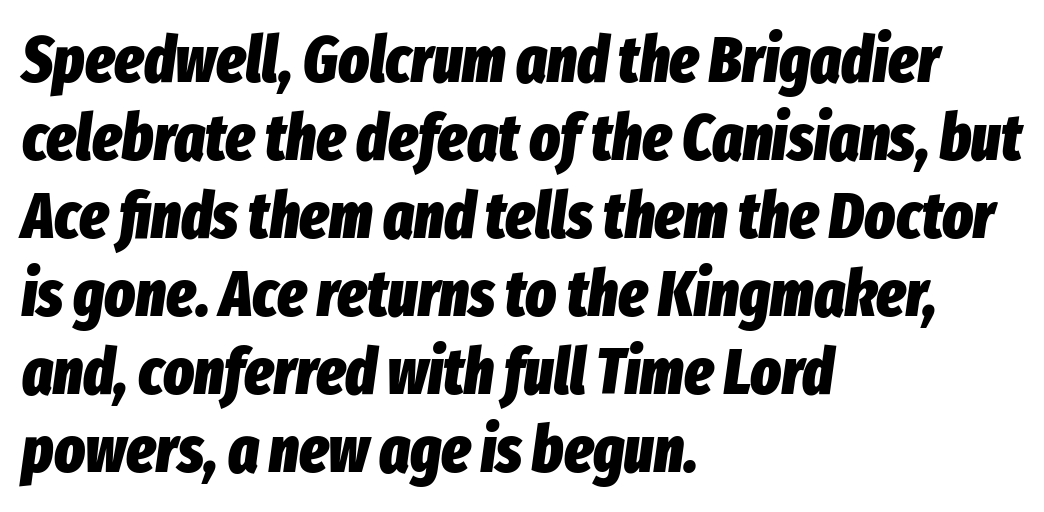
Q: Is the text bold? A: Yes.
Q: Is the text italic (slanted)? A: Yes, it leans right by about 8 degrees.
Q: Is the text underlined? A: No.
Q: How is the paragraph aligned? A: Left-aligned.
Q: Is the spacing between letters normal or unusually wide? A: Normal.
Q: Width (condensed, normal, or wide)? A: Condensed.
Q: Stroke contrast? A: Low.
Q: x-height? A: Medium.
Q: Monospaced? A: No.
